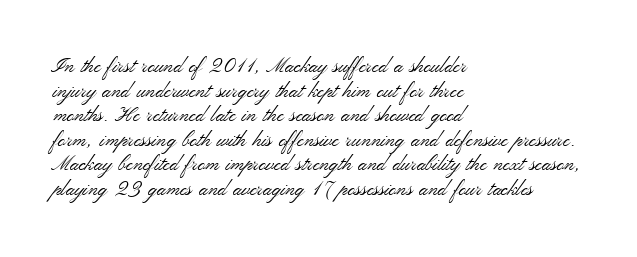
The image shows 20 px text type; set left-aligned, line spacing 1.23x, normal letter spacing, not underlined.
